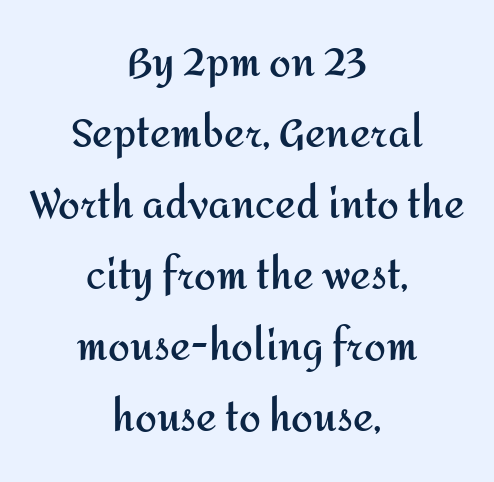
The image shows 39 px semibold sans-serif type, upright; set centered, line spacing 1.82x, normal letter spacing, not underlined; medium stroke contrast and a medium x-height.
